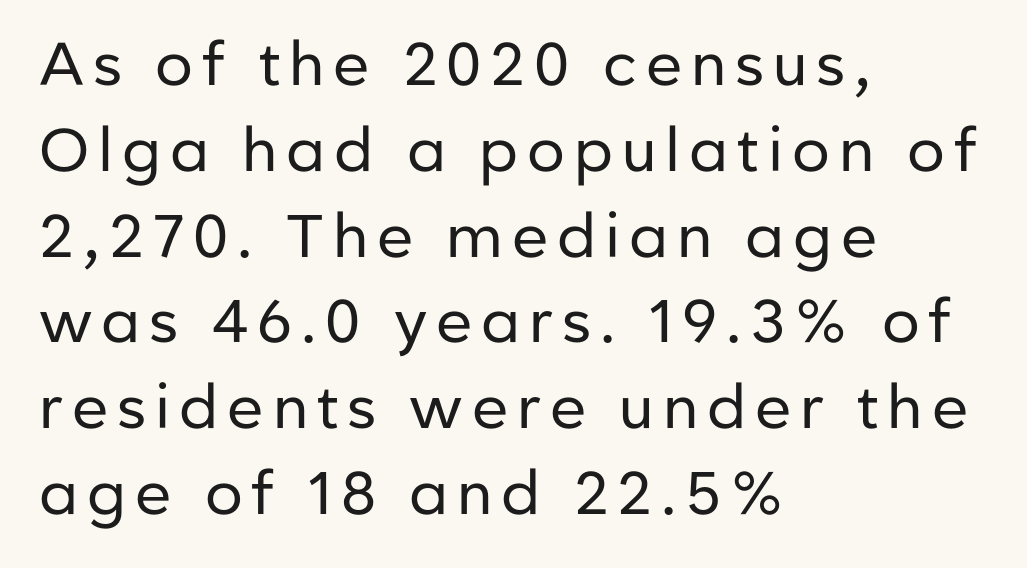
The paragraph shown leans on its left margin. Do the letters lean? They stand straight. Interline gaps are of average width in this sample. No letter is thick-stroked: the sample isn't bold.
